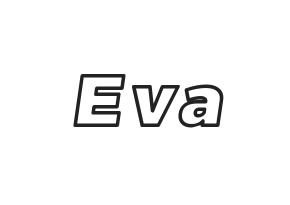
{"width": "normal", "x_height": "large", "monospaced": "no", "underline": "no", "glyph_px": 70}
